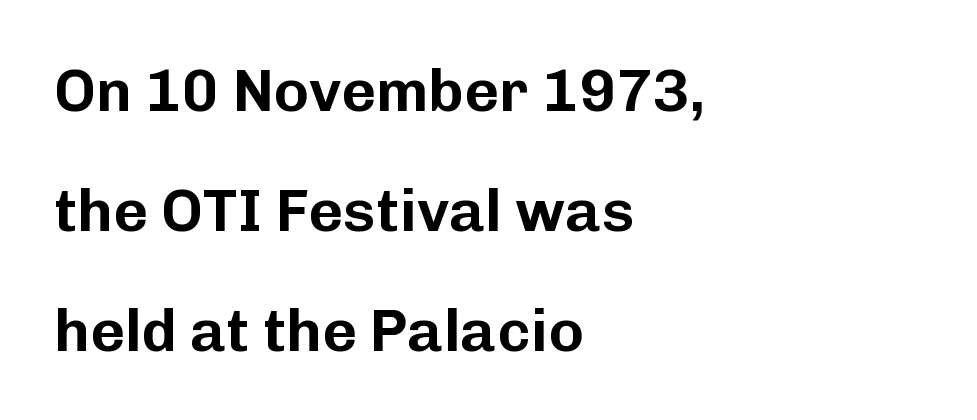
The image shows 60 px sans-serif type, upright; set left-aligned, loose line spacing (2.0x), normal letter spacing, not underlined; low stroke contrast and a medium x-height.
